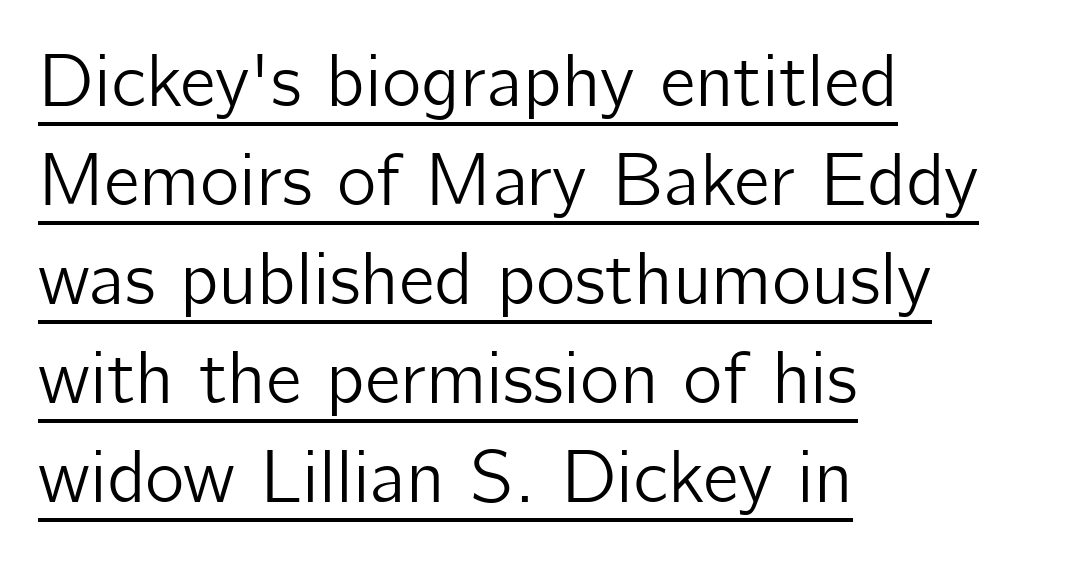
The image shows 75 px sans-serif type, upright; set left-aligned, normal line spacing (1.32x), normal letter spacing, underlined; low stroke contrast and a medium x-height.
